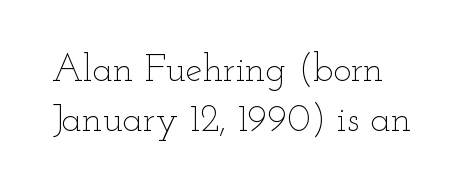
The image shows 38 px thin, wide type, upright; set normal line spacing (1.32x), normal letter spacing, not underlined; low stroke contrast and a small x-height.
